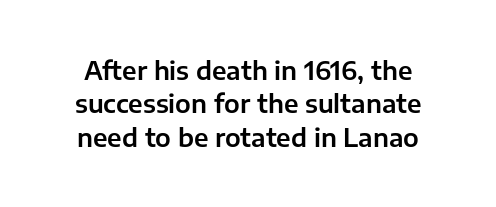
The image shows 25 px text type, upright; set normal line spacing (1.34x), normal letter spacing, not underlined.
